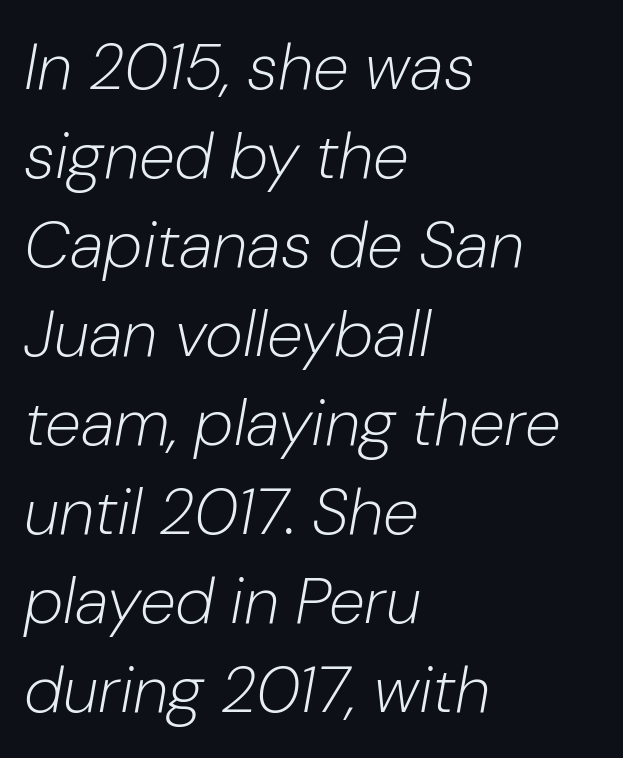
Q: Is the text bold? A: No.
Q: Is the text italic (slanted)? A: Yes, it leans right by about 10 degrees.
Q: Is the text underlined? A: No.
Q: How is the paragraph aligned? A: Left-aligned.
Q: Is the spacing between letters normal or unusually wide? A: Normal.
Q: Is the spacing between lines tight, normal or loose? A: Normal.
Q: Width (condensed, normal, or wide)? A: Normal.
Q: Stroke contrast? A: Low.
Q: x-height? A: Medium.
Q: Monospaced? A: No.
